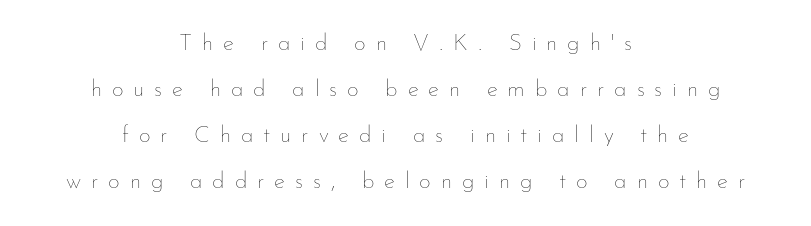
{"italic": "no", "bold": "no", "underline": "no", "align": "center", "line_spacing": "loose", "line_spacing_ratio": 2.0, "letter_spacing": "wide", "letter_spacing_em": 0.43, "glyph_px": 23}
